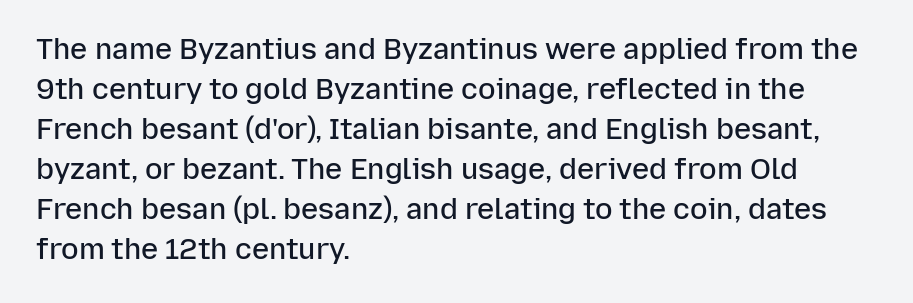
Q: Is the text bold? A: Semi-bold.
Q: Is the text italic (slanted)? A: No, it is upright.
Q: Is the typeface a serif or a sans-serif typeface? A: Sans-serif.
Q: Is the text underlined? A: No.
Q: How is the paragraph aligned? A: Left-aligned.
Q: Is the spacing between letters normal or unusually wide? A: Normal.
Q: Is the spacing between lines tight, normal or loose? A: Normal.
Q: Width (condensed, normal, or wide)? A: Normal.
Q: Stroke contrast? A: Low.
Q: x-height? A: Medium.
Q: Monospaced? A: No.
